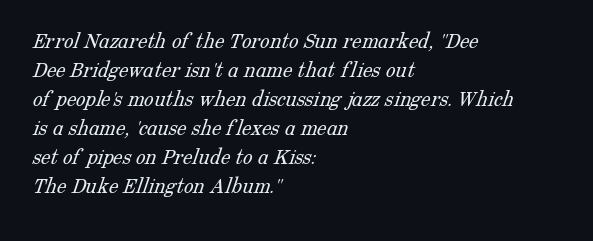
Q: Is the text bold? A: No.
Q: Is the text underlined? A: No.
Q: How is the paragraph aligned? A: Left-aligned.
Q: Is the spacing between letters normal or unusually wide? A: Normal.
